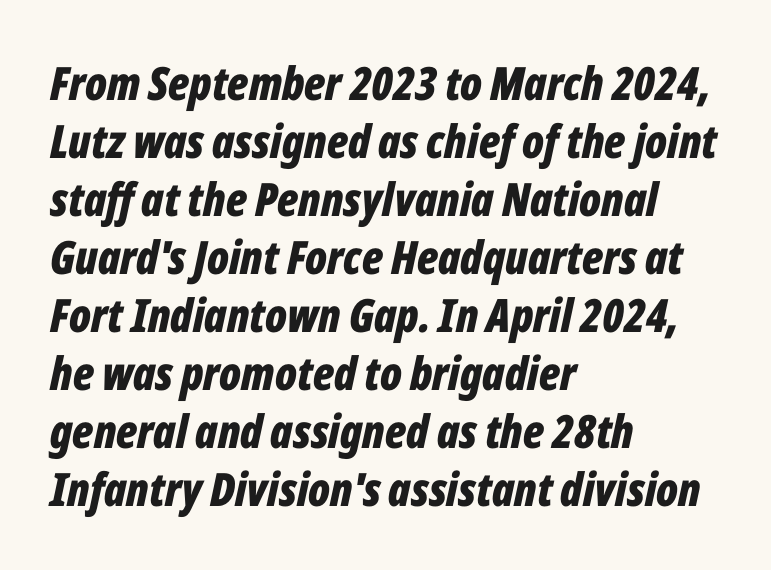
Varying glyph widths throughout — classic text-font behaviour. Strokes here are thick enough to call this a true bold. The letters are slanted; this is an italic face. Successive baselines arrive at the customary interval. The tracking reads as untouched default to a designer's eye.
